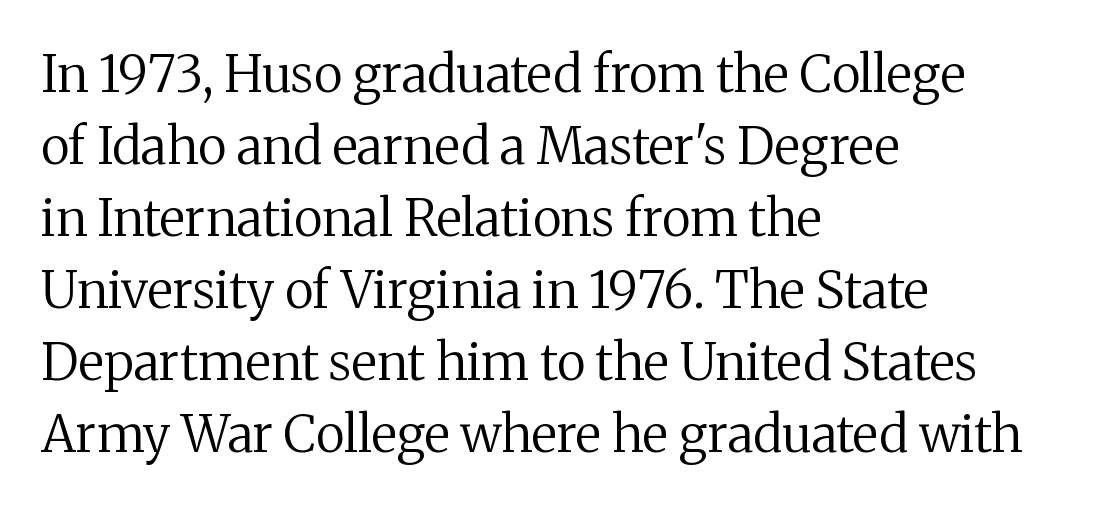
{"serif": "yes", "italic": "no", "bold": "no", "weight": "regular", "width": "normal", "stroke_contrast": "medium", "x_height": "medium", "monospaced": "no", "underline": "no", "align": "left", "line_spacing": "normal", "line_spacing_ratio": 1.41, "letter_spacing": "normal", "letter_spacing_em": 0.0, "glyph_px": 51}
